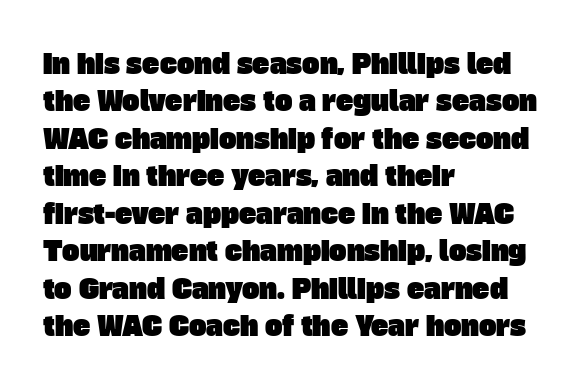
Underline: absent. Letter spacing: default. These lines stack with their left ends in a neat column. Regular leading.
